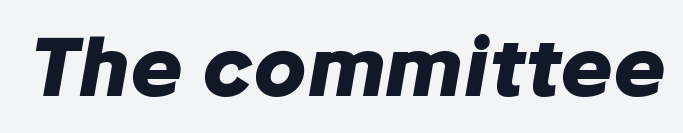
Inter-character spacing is left at the font's built-in metrics. Nobody drew a line under any word here. The letters advance in unequal steps, a hallmark of proportional type. Typographic density is high because the face is bold. The letters are slanted; this is an italic face.
